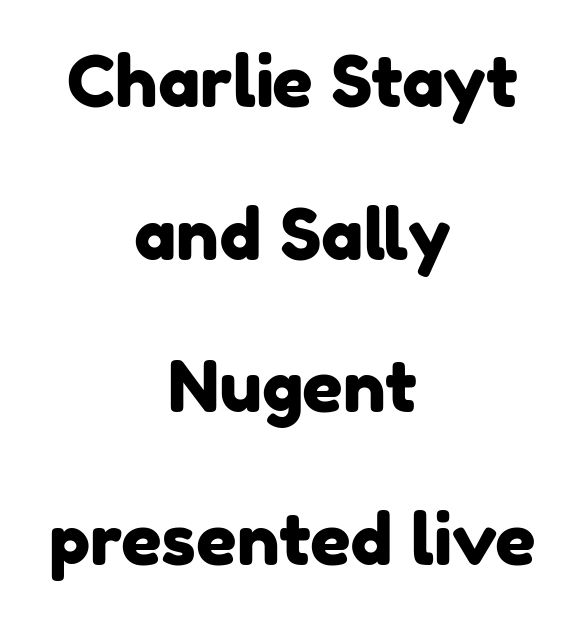
Q: Is the typeface a serif or a sans-serif typeface? A: Sans-serif.
Q: Is the text underlined? A: No.
Q: How is the paragraph aligned? A: Centered.
Q: Is the spacing between letters normal or unusually wide? A: Normal.
Q: Is the spacing between lines tight, normal or loose? A: Loose.
Q: Width (condensed, normal, or wide)? A: Normal.
Q: Stroke contrast? A: Low.
Q: x-height? A: Medium.
Q: Monospaced? A: No.
